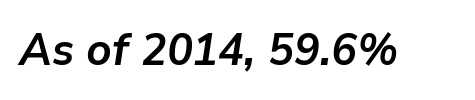
Students, note that the glyphs here touch the page at normal intervals. Underlining? Definitely not there. This sample uses an oblique cut, with every glyph tilted off the vertical. The face used here is proportionally spaced, like ordinary book or web type. Look at the stroke-to-counter ratio: heavy, a bold.
